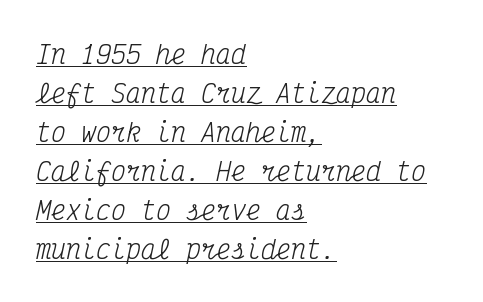
The passage shown stacks its lines at a standard gap. The text block is weighted toward the left margin, trailing off unevenly rightward. Summary of weight: not heavy and not bold. This sample uses an oblique cut, with every glyph tilted off the vertical. The string is rendered with underlining switched on. Caption: standard tracking, unaltered.
